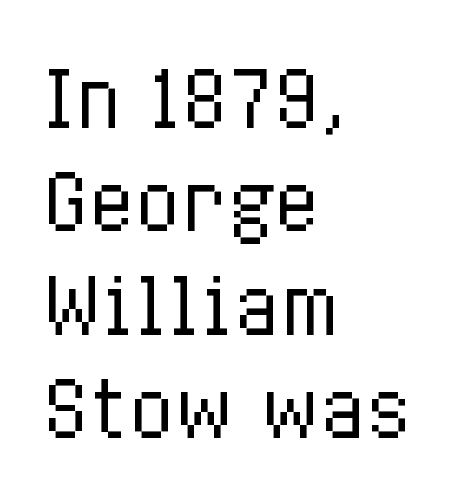
The image shows 76 px regular-weight, condensed type, upright; set left-aligned, normal line spacing (1.36x), normal letter spacing, not underlined; low stroke contrast and a medium x-height.
